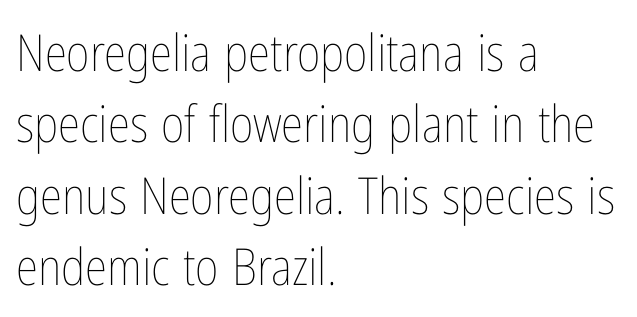
A typesetter would call this proportional, since set widths differ per character. The font sits on the lighter half of the weight spectrum, regular included. In CSS terms this would be text-align: left. You can tell it's not italic because the verticals are truly vertical. This rendering features lettering with no underline.
